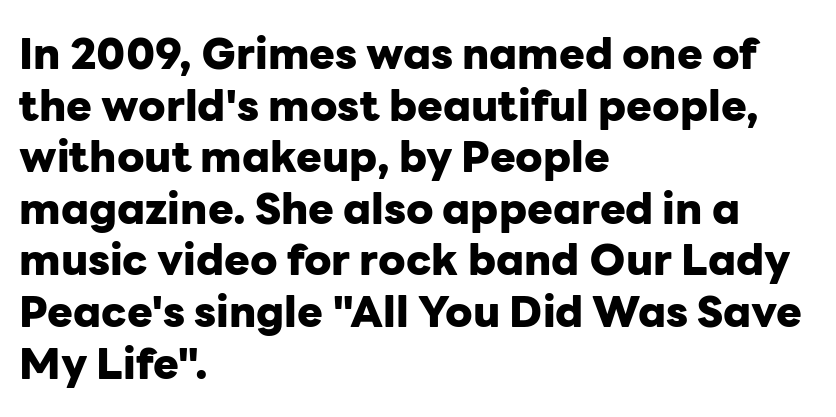
Q: Is the text bold? A: Yes.
Q: Is the text italic (slanted)? A: No, it is upright.
Q: Is the typeface a serif or a sans-serif typeface? A: Sans-serif.
Q: Is the text underlined? A: No.
Q: How is the paragraph aligned? A: Left-aligned.
Q: Is the spacing between letters normal or unusually wide? A: Normal.
Q: Width (condensed, normal, or wide)? A: Normal.
Q: Stroke contrast? A: Low.
Q: x-height? A: Medium.
Q: Monospaced? A: No.
